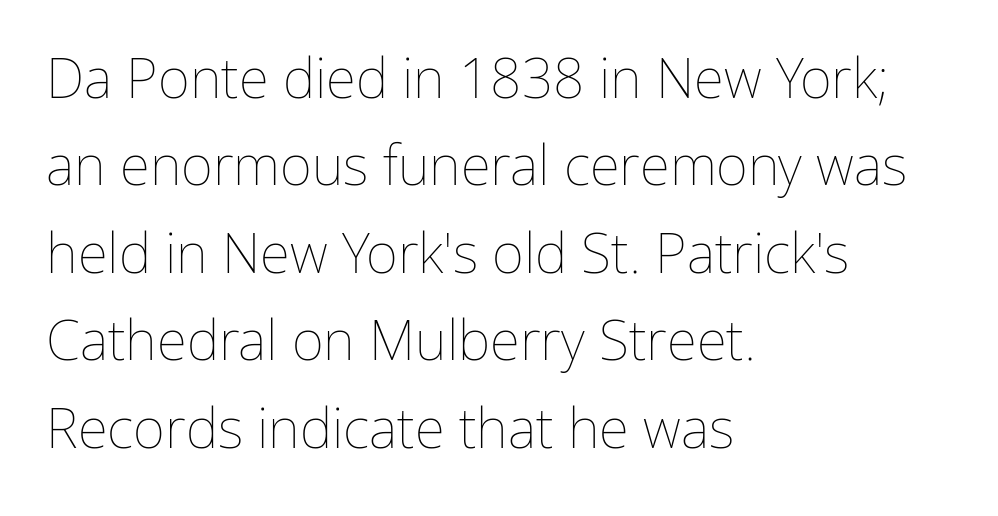
Q: Is the text bold? A: No.
Q: Is the text italic (slanted)? A: No, it is upright.
Q: Is the text underlined? A: No.
Q: How is the paragraph aligned? A: Left-aligned.
Q: Is the spacing between letters normal or unusually wide? A: Normal.
Q: Is the spacing between lines tight, normal or loose? A: Normal.
Q: Width (condensed, normal, or wide)? A: Normal.
Q: Stroke contrast? A: Low.
Q: x-height? A: Medium.
Q: Monospaced? A: No.
